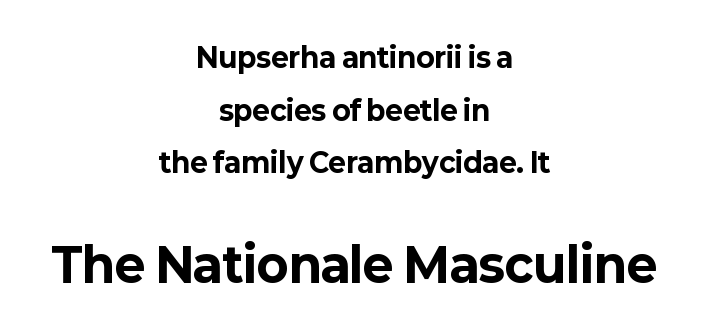
The image shows 47 px bold sans-serif type, upright; set centered, loose line spacing (1.95x), normal letter spacing, not underlined; the second (bottom) block is 1.74x larger; low stroke contrast and a medium x-height.
